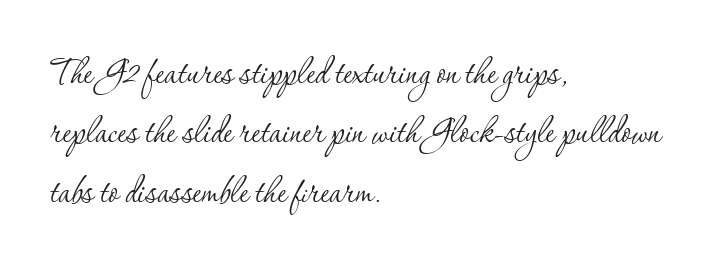
The image shows 44 px thin serif type; set left-aligned, normal line spacing (1.35x), normal letter spacing, not underlined; low stroke contrast and a small x-height.
